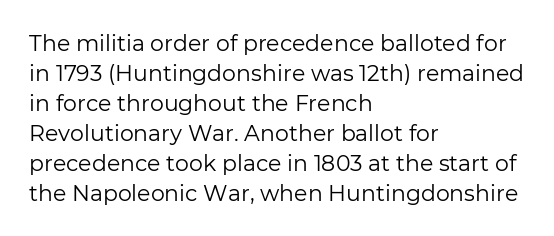
{"italic": "no", "bold": "no", "underline": "no", "align": "left", "line_spacing": "normal", "line_spacing_ratio": 1.36, "letter_spacing": "normal", "letter_spacing_em": 0.0, "glyph_px": 22}
